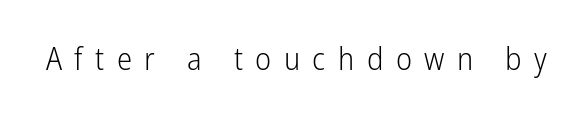
{"serif": "no", "italic": "no", "bold": "no", "weight": "light", "width": "condensed", "stroke_contrast": "low", "x_height": "medium", "monospaced": "no", "underline": "no", "letter_spacing": "wide", "letter_spacing_em": 0.39, "glyph_px": 32}
